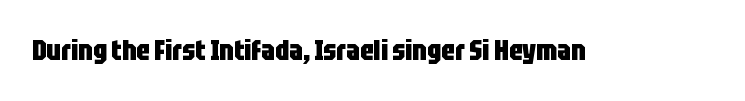
Clear beneath every line of the passage. Proportional: the letters do not fall into vertical columns. Tracking here is standard; glyphs follow each other at the usual distance. In terms of weight, the rendering is a true, heavy bold.
